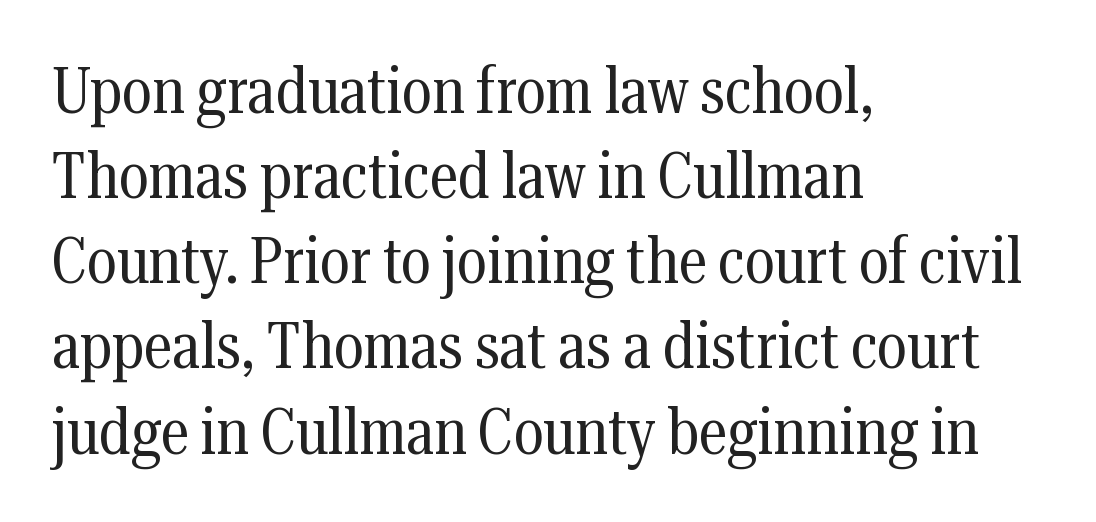
{"serif": "yes", "italic": "no", "bold": "no", "weight": "regular", "width": "condensed", "stroke_contrast": "medium", "x_height": "medium", "monospaced": "no", "underline": "no", "align": "left", "line_spacing": "normal", "line_spacing_ratio": 1.31, "letter_spacing": "normal", "letter_spacing_em": 0.0, "glyph_px": 65}
